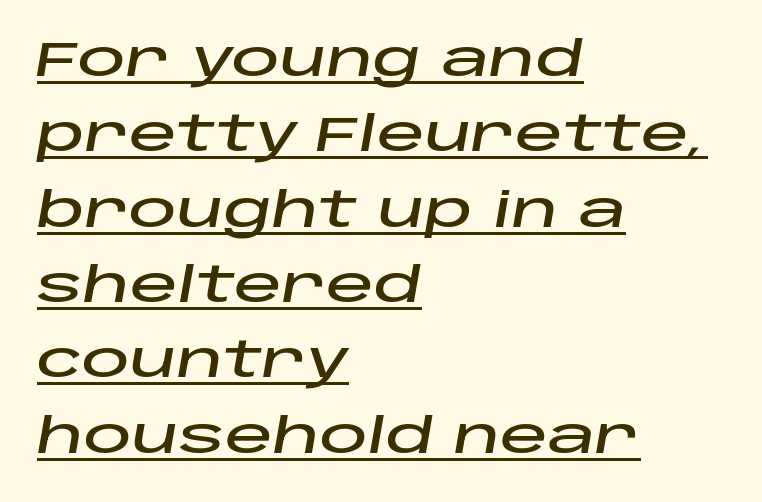
Q: Is the text italic (slanted)? A: Yes, it leans right by about 10 degrees.
Q: Is the text underlined? A: Yes.
Q: How is the paragraph aligned? A: Left-aligned.
Q: Is the spacing between letters normal or unusually wide? A: Normal.
Q: Is the spacing between lines tight, normal or loose? A: Normal.
Q: Width (condensed, normal, or wide)? A: Wide.
Q: Stroke contrast? A: Low.
Q: x-height? A: Large.
Q: Monospaced? A: No.
